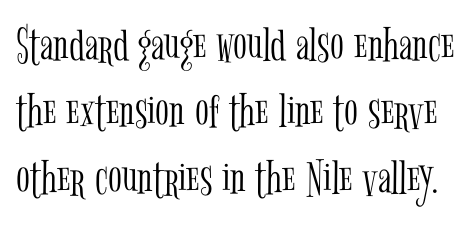
Little horizontal feet cap the strokes, marking this as serif type. The zone under the glyphs is completely vacant. Stroke thickness stays within the range of a standard reading face or lighter. The rendering uses a moderate line-height, typical for paragraphs. The tracking reads as untouched default to a designer's eye.
